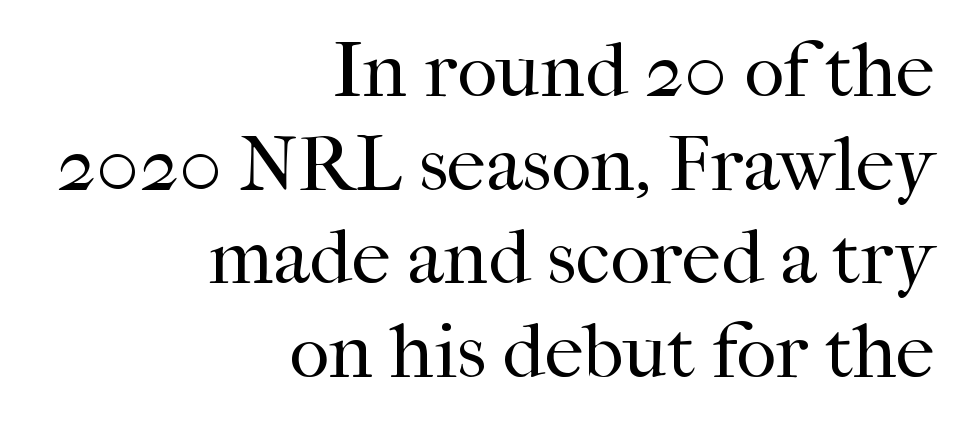
Unlike italic type, these characters show no tilt at all. Nothing unusual about the tracking: characters are spaced as the font intends. The designer went with a serif here, giving each stem small feet. All the whitespace from short lines collects on the left. Spacing verdict: proportional, widths tailored to each character. Stroke mass is kept to a normal reading level or below.
